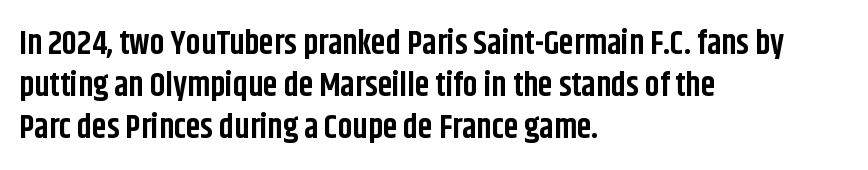
{"serif": "no", "italic": "no", "bold": "yes", "weight": "bold", "width": "condensed", "stroke_contrast": "low", "x_height": "large", "monospaced": "no", "underline": "no", "align": "left", "line_spacing": "normal", "line_spacing_ratio": 1.28, "letter_spacing": "normal", "letter_spacing_em": 0.0, "glyph_px": 33}
